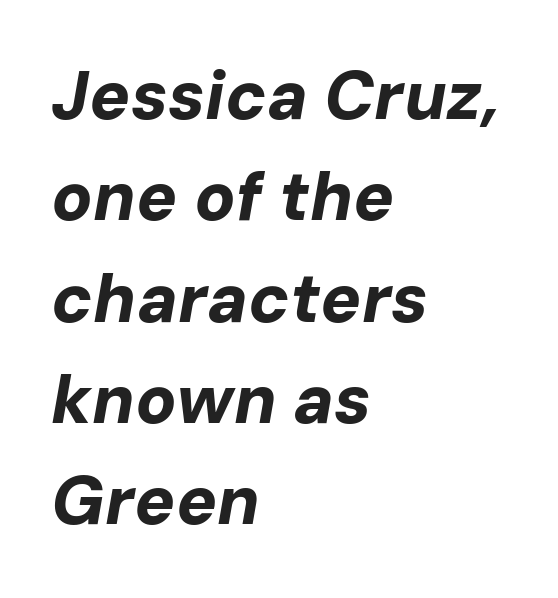
The image shows 68 px bold type, italic (leaning right); set left-aligned, normal line spacing (1.49x), normal letter spacing, not underlined; low stroke contrast and a medium x-height.
